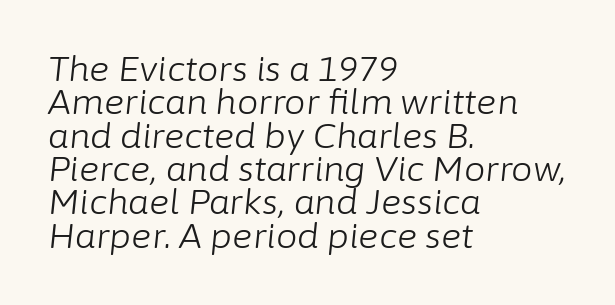
The image shows 34 px light type, italic (leaning right); set left-aligned, tight line spacing (0.98x), normal letter spacing, not underlined; low stroke contrast and a medium x-height.
